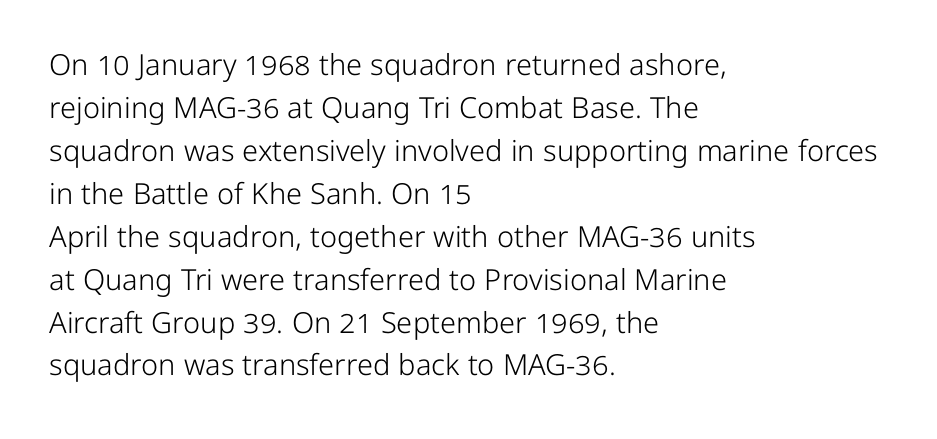
Observe the absence of serifs on each vertical stroke in this sample. Posture: straight, roman, zero tilt. Short and long lines alike share a common starting point at left. Letter spacing: default.
